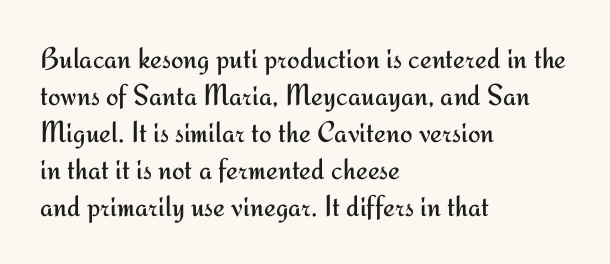
{"serif": "no", "italic": "no", "bold": "no", "weight": "regular", "width": "normal", "stroke_contrast": "medium", "x_height": "small", "monospaced": "no", "underline": "no", "align": "left", "line_spacing_ratio": 1.23, "letter_spacing": "normal", "letter_spacing_em": 0.0, "glyph_px": 30}
